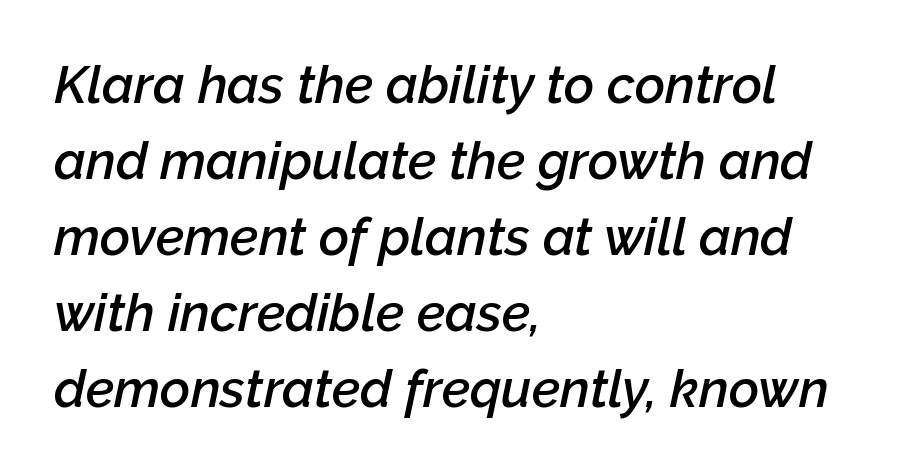
Q: Is the text bold? A: Semi-bold.
Q: Is the text italic (slanted)? A: Yes, it leans right by about 12 degrees.
Q: Is the text underlined? A: No.
Q: How is the paragraph aligned? A: Left-aligned.
Q: Is the spacing between letters normal or unusually wide? A: Normal.
Q: Is the spacing between lines tight, normal or loose? A: Normal.
Q: Width (condensed, normal, or wide)? A: Normal.
Q: Stroke contrast? A: Low.
Q: x-height? A: Medium.
Q: Monospaced? A: No.
